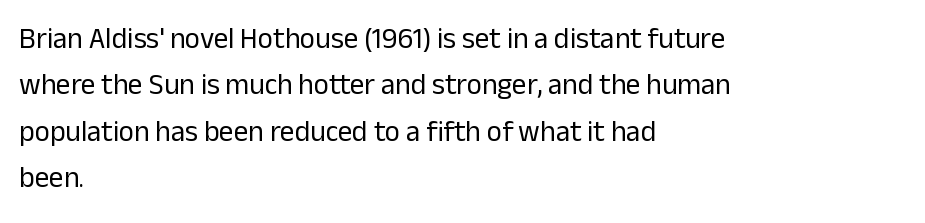
Q: Is the text bold? A: No.
Q: Is the text italic (slanted)? A: No, it is upright.
Q: Is the typeface a serif or a sans-serif typeface? A: Sans-serif.
Q: Is the text underlined? A: No.
Q: How is the paragraph aligned? A: Left-aligned.
Q: Is the spacing between letters normal or unusually wide? A: Normal.
Q: Is the spacing between lines tight, normal or loose? A: Normal.
Q: Width (condensed, normal, or wide)? A: Normal.
Q: Stroke contrast? A: Low.
Q: x-height? A: Medium.
Q: Monospaced? A: No.
